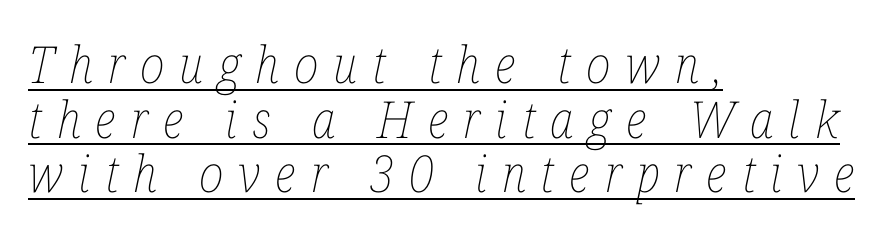
Nothing heavy about these letters — not bold at all. Character widths vary here, with narrow letters taking less room than wide ones. One glance says dense: line gaps are narrower than usual. Where is the straight margin? On the left.
